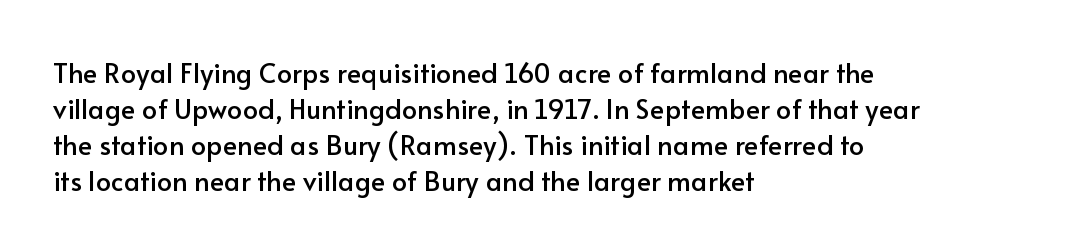
The image shows 27 px text type, upright; set left-aligned, normal line spacing (1.33x), normal letter spacing, not underlined.
